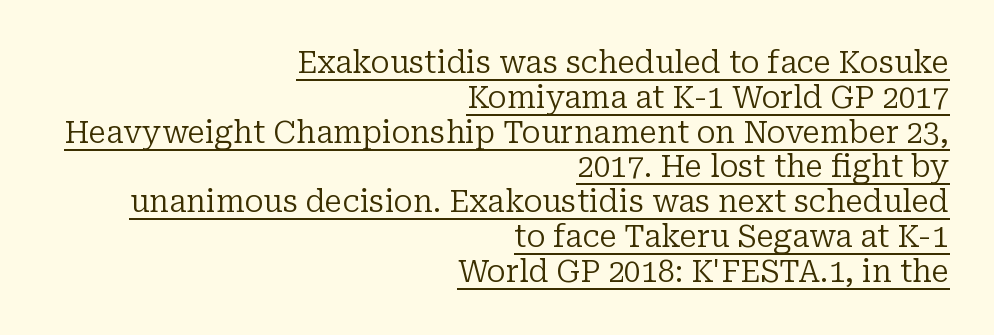
Q: Is the text bold? A: No.
Q: Is the text italic (slanted)? A: No, it is upright.
Q: Is the typeface a serif or a sans-serif typeface? A: Serif.
Q: Is the text underlined? A: Yes.
Q: How is the paragraph aligned? A: Right-aligned.
Q: Is the spacing between letters normal or unusually wide? A: Normal.
Q: Width (condensed, normal, or wide)? A: Normal.
Q: Stroke contrast? A: Low.
Q: x-height? A: Medium.
Q: Monospaced? A: No.
